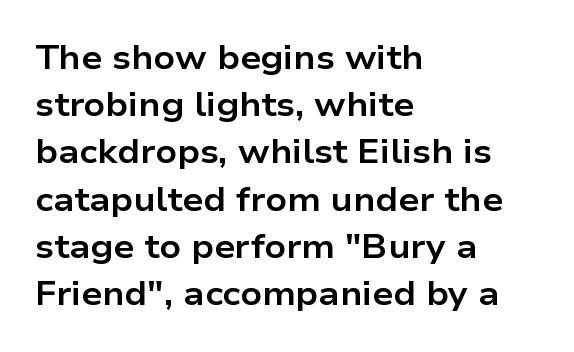
The image shows 33 px bold, wide sans-serif type, upright; set left-aligned, normal line spacing (1.43x), normal letter spacing, not underlined; low stroke contrast and a medium x-height.
